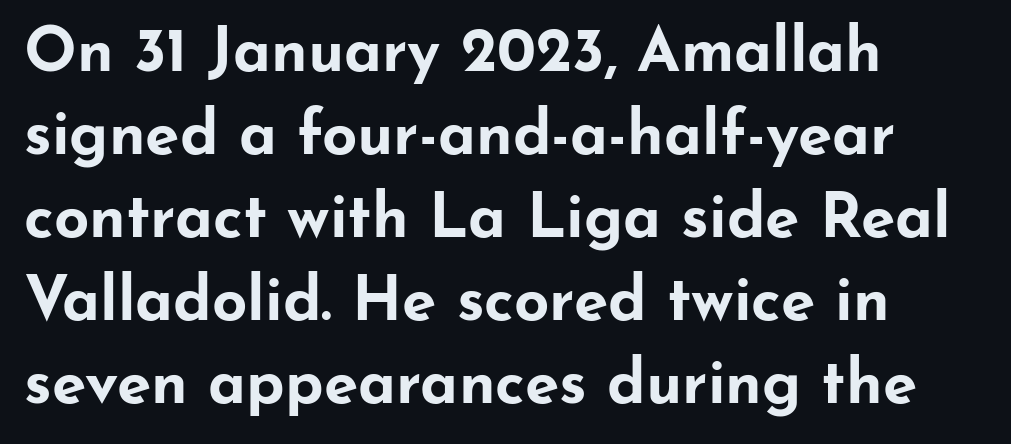
{"serif": "no", "italic": "no", "bold": "yes", "weight": "bold", "width": "wide", "stroke_contrast": "low", "x_height": "small", "monospaced": "no", "underline": "no", "align": "left", "line_spacing": "normal", "line_spacing_ratio": 1.34, "letter_spacing": "normal", "letter_spacing_em": 0.0, "glyph_px": 62}
